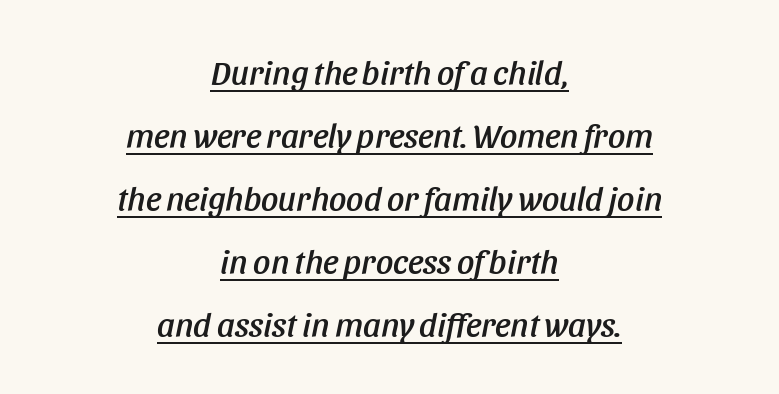
The image shows 34 px condensed type, italic (leaning right); set centered, line spacing 1.85x, normal letter spacing, underlined; low stroke contrast and a large x-height.
